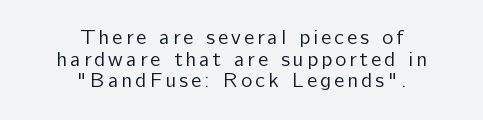
This sample uses an upright cut, with every glyph sitting square on the baseline. Check under the words: just untouched page. This rendering uses center alignment, leaving both contours irregular but symmetric. Leading: reduced.
